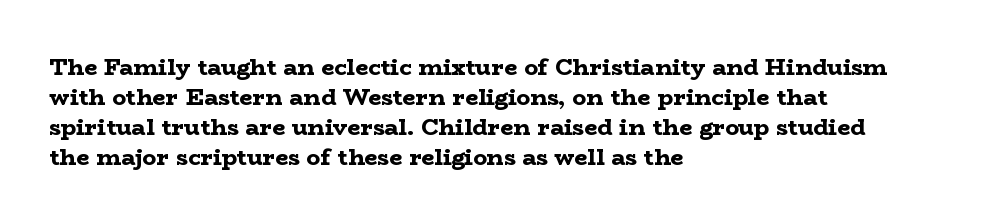
Designer's note — italics off, roman on. Clear beneath every line of the passage. Set as a true bold cut, around the 700 mark. How would I describe the line gaps? Plain and ordinary.
